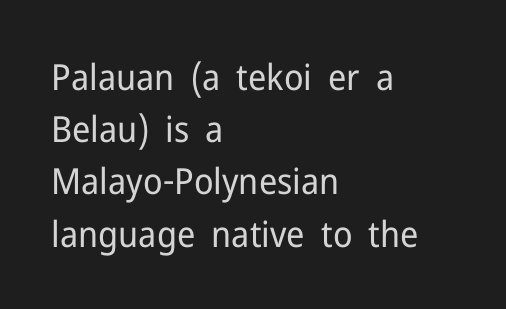
{"serif": "no", "italic": "no", "bold": "no", "weight": "regular", "width": "normal", "stroke_contrast": "low", "x_height": "medium", "monospaced": "no", "underline": "no", "align": "left", "line_spacing": "normal", "line_spacing_ratio": 1.45, "letter_spacing": "normal", "letter_spacing_em": 0.0, "glyph_px": 36}
